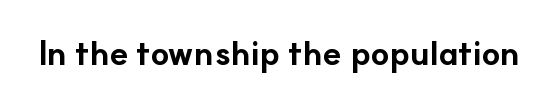
{"serif": "no", "italic": "no", "bold": "yes", "weight": "bold", "width": "normal", "stroke_contrast": "low", "x_height": "small", "monospaced": "no", "underline": "no", "letter_spacing": "normal", "letter_spacing_em": 0.0, "glyph_px": 34}
